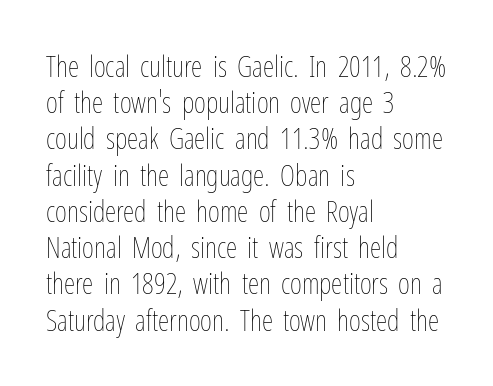
The image shows 29 px thin, condensed type, upright; set left-aligned, normal line spacing (1.25x), normal letter spacing, not underlined; low stroke contrast and a medium x-height.
